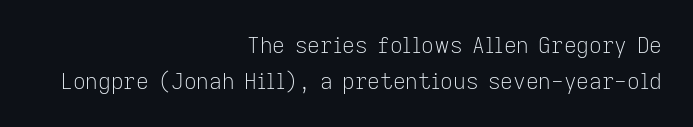
Q: Is the text bold? A: No.
Q: Is the text italic (slanted)? A: No, it is upright.
Q: Is the text underlined? A: No.
Q: How is the paragraph aligned? A: Right-aligned.
Q: Is the spacing between letters normal or unusually wide? A: Normal.
Q: Is the spacing between lines tight, normal or loose? A: Normal.
